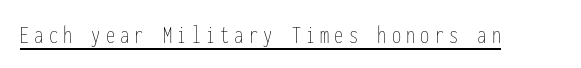
{"italic": "no", "bold": "no", "underline": "yes", "letter_spacing": "wide", "letter_spacing_em": 0.2, "glyph_px": 26}
